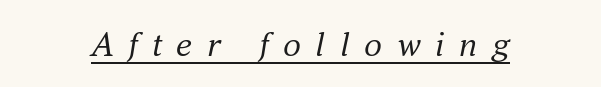
The image shows 36 px regular-weight serif type, italic (leaning right); set unusually wide letter spacing (+0.4 em), underlined; medium stroke contrast and a small x-height.
